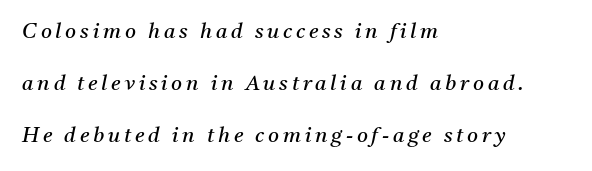
Every character sits at an angle, as italics do. Caption: face not bold, strokes unweighted. The block of text is sparse from top to bottom, with ample space between rows. Alignment: flush left. Each row of text sits above clean, open space.
